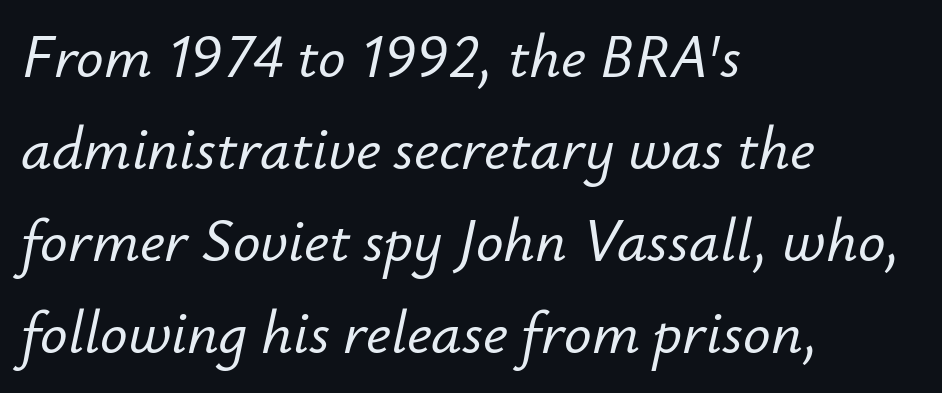
The image shows 61 px text type, italic (leaning right); set left-aligned, normal line spacing (1.51x), normal letter spacing, not underlined; low stroke contrast and a small x-height.
